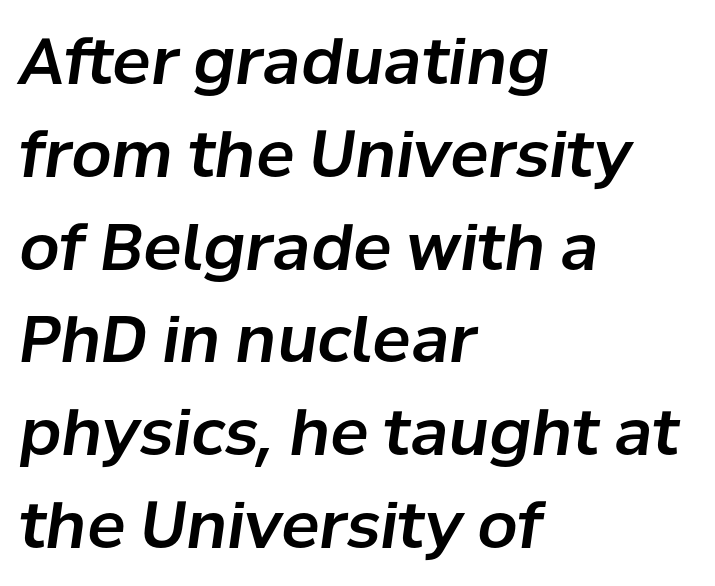
Q: Is the text italic (slanted)? A: Yes, it leans right by about 8 degrees.
Q: Is the text underlined? A: No.
Q: How is the paragraph aligned? A: Left-aligned.
Q: Is the spacing between letters normal or unusually wide? A: Normal.
Q: Is the spacing between lines tight, normal or loose? A: Normal.
Q: Width (condensed, normal, or wide)? A: Normal.
Q: Stroke contrast? A: Low.
Q: x-height? A: Medium.
Q: Monospaced? A: No.
